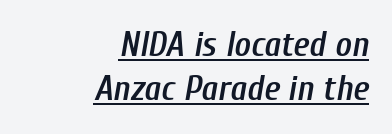
{"italic": "yes", "lean": "right", "slant_degrees": 10, "bold": "semi", "weight": "semibold", "width": "condensed", "stroke_contrast": "low", "x_height": "medium", "monospaced": "no", "underline": "yes", "align": "right", "line_spacing": "normal", "line_spacing_ratio": 1.25, "letter_spacing": "normal", "letter_spacing_em": 0.0, "glyph_px": 35}
